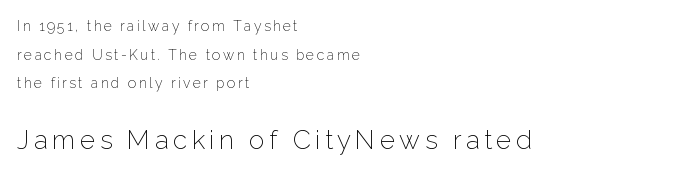
{"italic": "no", "bold": "no", "underline": "no", "align": "left", "line_spacing": "loose", "line_spacing_ratio": 2.05, "larger_block": "second", "size_ratio": 1.86, "glyph_px": 26}
